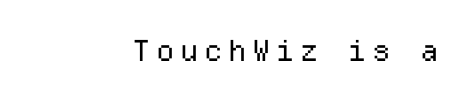
{"serif": "no", "italic": "no", "bold": "no", "weight": "regular", "width": "normal", "stroke_contrast": "low", "x_height": "medium", "monospaced": "yes", "underline": "no", "glyph_px": 29}
